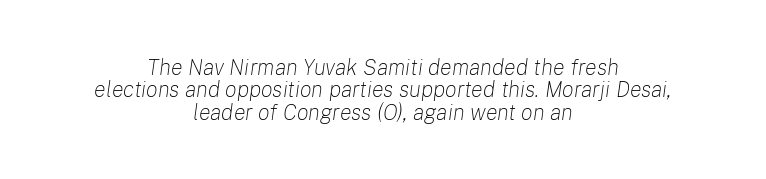
Q: Is the text bold? A: No.
Q: Is the text italic (slanted)? A: Yes, it leans right by about 8 degrees.
Q: Is the text underlined? A: No.
Q: How is the paragraph aligned? A: Centered.
Q: Is the spacing between letters normal or unusually wide? A: Normal.
Q: Is the spacing between lines tight, normal or loose? A: Tight.
